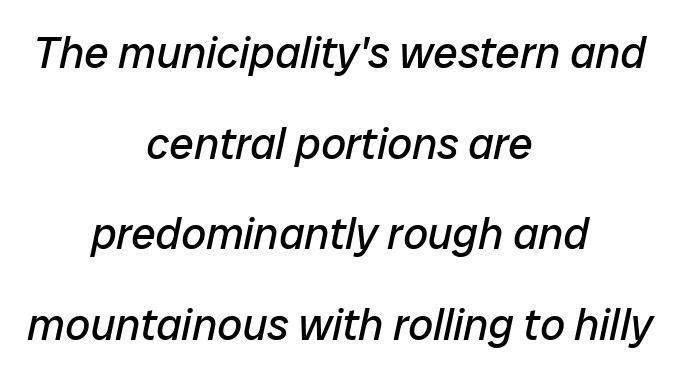
Q: Is the text bold? A: No.
Q: Is the text italic (slanted)? A: Yes, it leans right by about 12 degrees.
Q: Is the text underlined? A: No.
Q: How is the paragraph aligned? A: Centered.
Q: Is the spacing between letters normal or unusually wide? A: Normal.
Q: Is the spacing between lines tight, normal or loose? A: Loose.
Q: Width (condensed, normal, or wide)? A: Normal.
Q: Stroke contrast? A: Low.
Q: x-height? A: Medium.
Q: Monospaced? A: No.
